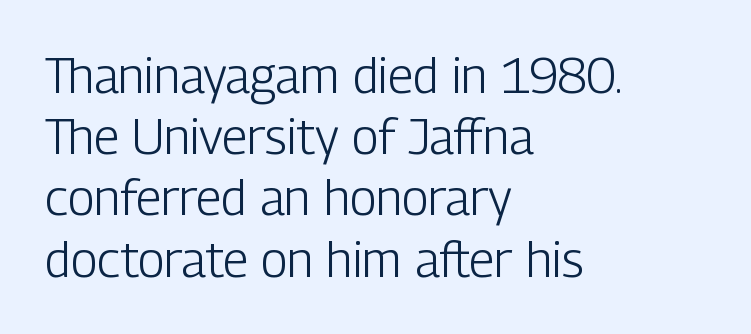
{"serif": "no", "italic": "no", "bold": "no", "weight": "light", "width": "condensed", "stroke_contrast": "low", "x_height": "medium", "monospaced": "no", "underline": "no", "align": "left", "line_spacing": "normal", "line_spacing_ratio": 1.25, "letter_spacing": "normal", "letter_spacing_em": 0.0, "glyph_px": 49}
